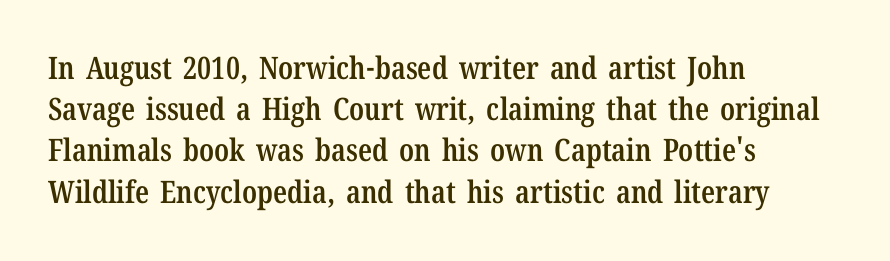
The image shows 31 px semibold, condensed serif type, upright; set left-aligned, normal line spacing (1.33x), normal letter spacing, not underlined; low stroke contrast and a medium x-height.
